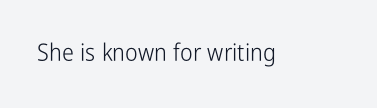
Q: Is the text bold? A: No.
Q: Is the text italic (slanted)? A: No, it is upright.
Q: Is the text underlined? A: No.
Q: Is the spacing between letters normal or unusually wide? A: Normal.
